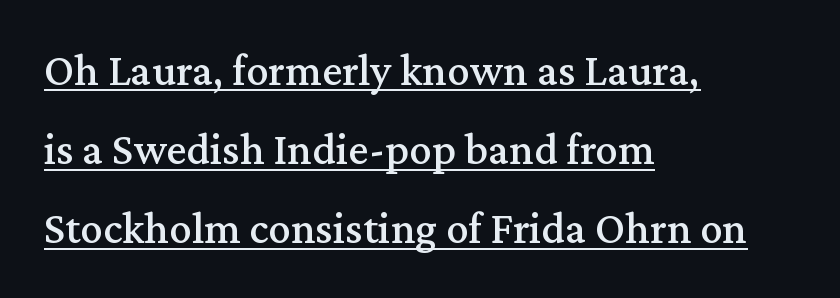
{"serif": "yes", "italic": "no", "width": "normal", "stroke_contrast": "medium", "x_height": "medium", "monospaced": "no", "underline": "yes", "align": "left", "line_spacing_ratio": 1.76, "letter_spacing": "normal", "letter_spacing_em": 0.0, "glyph_px": 45}
